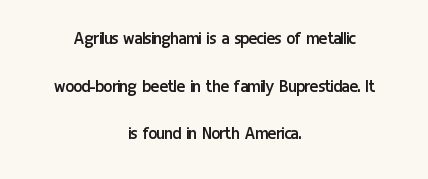
{"italic": "no", "bold": "no", "underline": "no", "align": "center", "line_spacing": "loose", "line_spacing_ratio": 2.38, "letter_spacing": "normal", "letter_spacing_em": 0.0, "glyph_px": 20}
